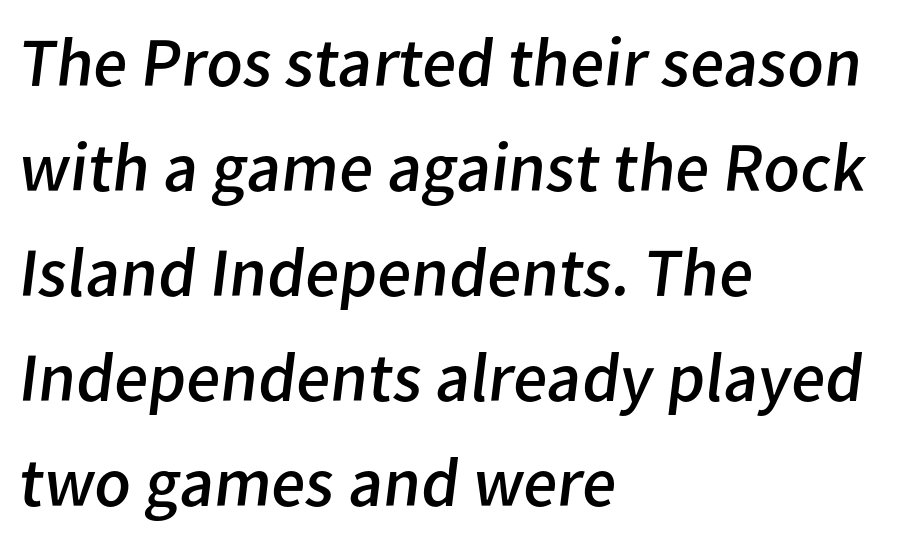
A clean baseline with only descenders dipping below it. These lines stack with their left ends in a neat column. Students, note that the glyphs here touch the page at normal intervals. Bold? No — there's no thickening of the strokes. Character widths vary here, with narrow letters taking less room than wide ones. Nothing sits at the stroke ends, so this counts as sans-serif.
